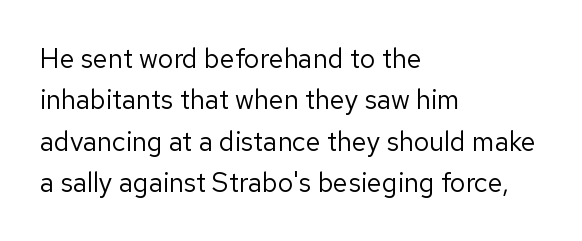
{"italic": "no", "bold": "no", "underline": "no", "align": "left", "line_spacing": "normal", "line_spacing_ratio": 1.53, "letter_spacing": "normal", "letter_spacing_em": 0.0, "glyph_px": 27}
